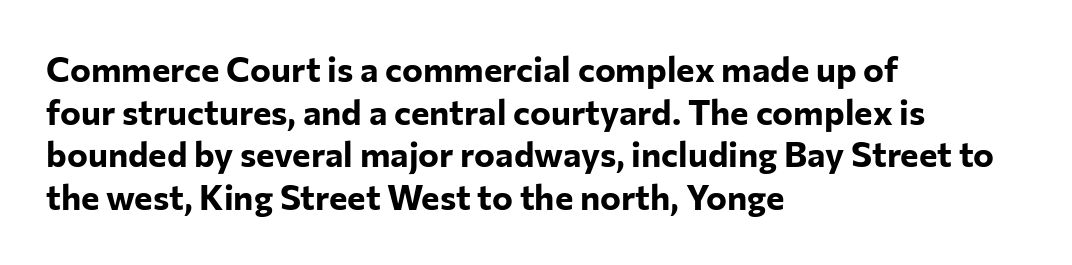
{"serif": "no", "italic": "no", "bold": "yes", "weight": "bold", "width": "normal", "stroke_contrast": "low", "x_height": "medium", "monospaced": "no", "underline": "no", "align": "left", "line_spacing_ratio": 1.22, "letter_spacing": "normal", "letter_spacing_em": 0.0, "glyph_px": 35}
